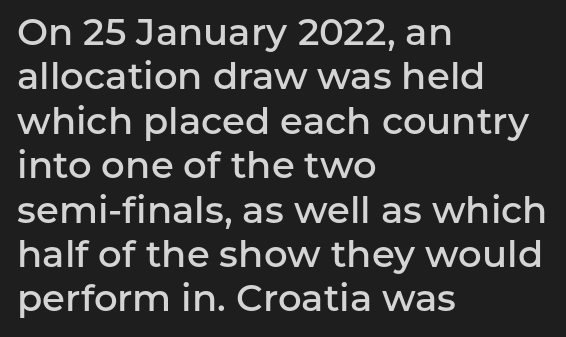
If you drew a line through each stem, it would be perfectly vertical. The type family on display is of the sans-serif kind. These lines are set flush left with a ragged right edge. This is moderately heavy type, rendered in semibold. Words appear dense and cohesive because spacing is normal.
